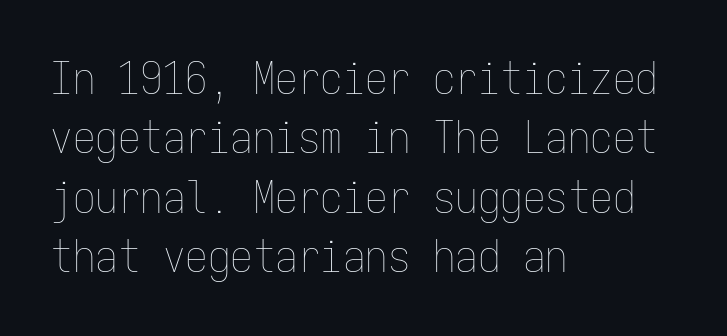
Do the characters align in a grid? Yes, the font is monospaced. Heaviness? Minimal to ordinary, like unemphasized prose. Glance below the letters and you will spot only blank space. Is there much room between lines? A standard amount, neither cramped nor airy. Quick note: not italic, upright.
